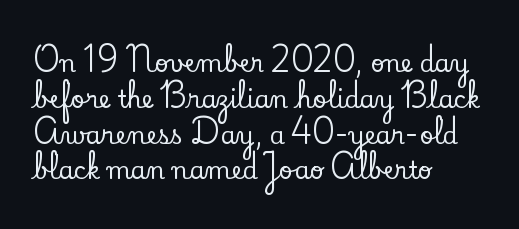
Summary of vertical rhythm: regular, with standard interline spacing. Is the block centered? No — it sits flush against the left margin. Nobody drew a line under any word here. Unlike italic type, these characters show no tilt at all.
